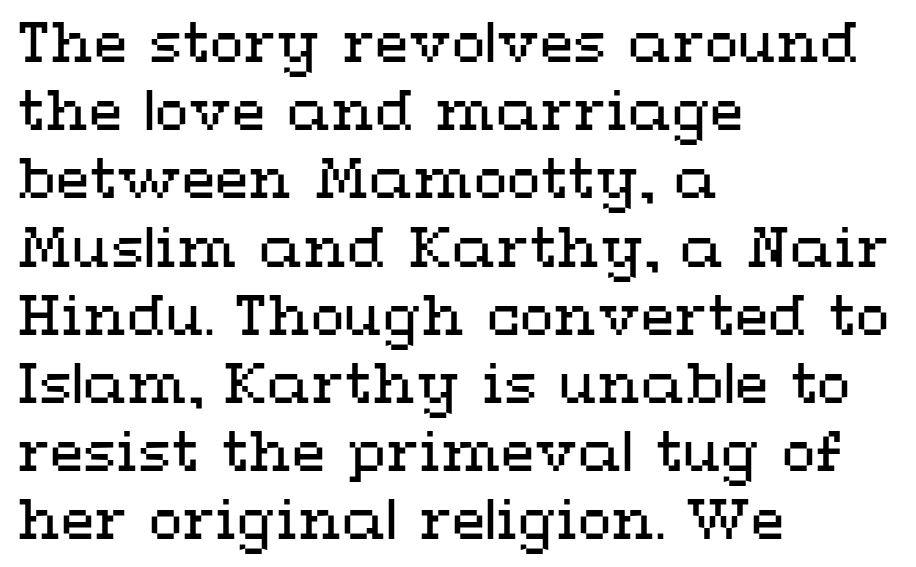
The image shows 55 px regular-weight, wide type, upright; set left-aligned, line spacing 1.24x, normal letter spacing, not underlined; medium stroke contrast and a medium x-height.
